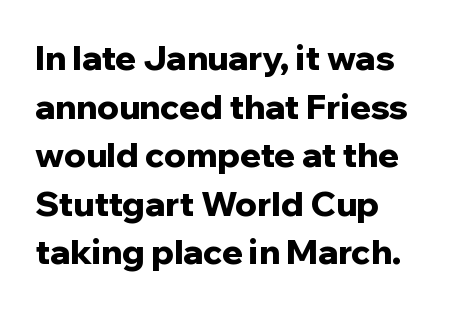
The image shows 34 px bold sans-serif type, upright; set left-aligned, normal line spacing (1.43x), normal letter spacing, not underlined; low stroke contrast and a medium x-height.
